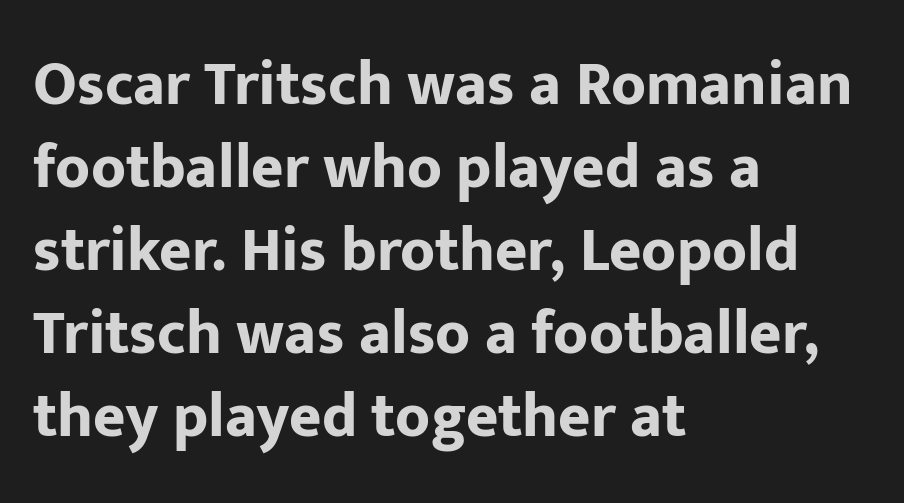
Q: Is the text bold? A: Yes.
Q: Is the text italic (slanted)? A: No, it is upright.
Q: Is the typeface a serif or a sans-serif typeface? A: Sans-serif.
Q: Is the text underlined? A: No.
Q: How is the paragraph aligned? A: Left-aligned.
Q: Is the spacing between letters normal or unusually wide? A: Normal.
Q: Is the spacing between lines tight, normal or loose? A: Normal.
Q: Width (condensed, normal, or wide)? A: Normal.
Q: Stroke contrast? A: Low.
Q: x-height? A: Medium.
Q: Monospaced? A: No.
